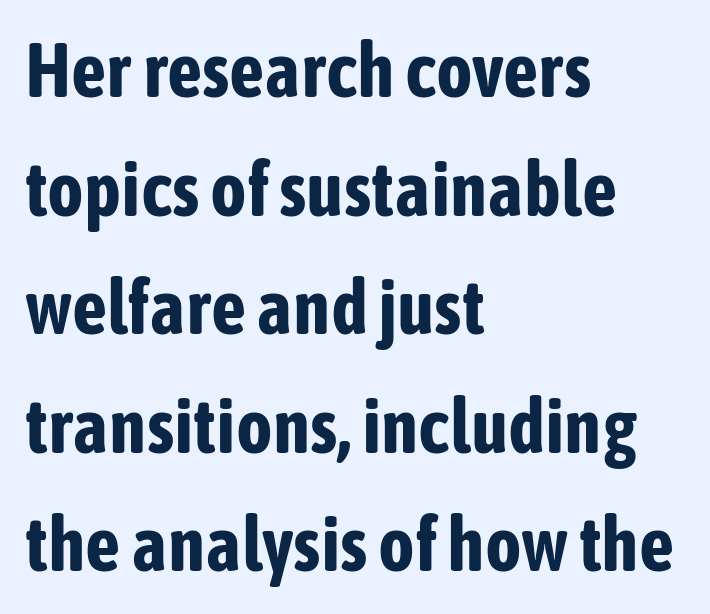
{"serif": "no", "italic": "no", "bold": "yes", "weight": "bold", "width": "condensed", "stroke_contrast": "low", "x_height": "medium", "monospaced": "no", "underline": "no", "align": "left", "line_spacing": "normal", "line_spacing_ratio": 1.54, "letter_spacing": "normal", "letter_spacing_em": 0.0, "glyph_px": 77}
